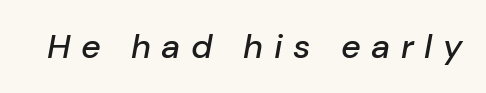
{"italic": "yes", "lean": "right", "slant_degrees": 10, "width": "normal", "stroke_contrast": "low", "x_height": "medium", "monospaced": "no", "underline": "no", "letter_spacing": "wide", "letter_spacing_em": 0.31, "glyph_px": 34}
